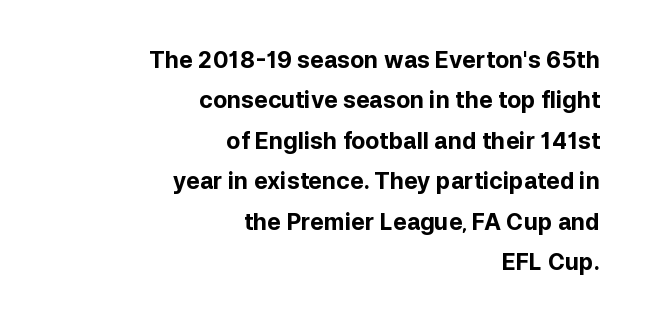
Q: Is the text bold? A: Yes.
Q: Is the text italic (slanted)? A: No, it is upright.
Q: Is the text underlined? A: No.
Q: How is the paragraph aligned? A: Right-aligned.
Q: Is the spacing between letters normal or unusually wide? A: Normal.
